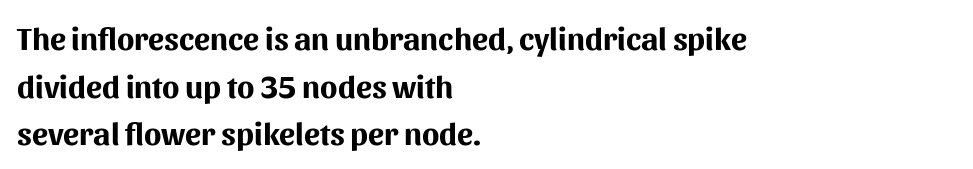
Q: Is the text bold? A: Yes.
Q: Is the text italic (slanted)? A: No, it is upright.
Q: Is the typeface a serif or a sans-serif typeface? A: Sans-serif.
Q: Is the text underlined? A: No.
Q: How is the paragraph aligned? A: Left-aligned.
Q: Is the spacing between letters normal or unusually wide? A: Normal.
Q: Is the spacing between lines tight, normal or loose? A: Normal.
Q: Width (condensed, normal, or wide)? A: Normal.
Q: Stroke contrast? A: Medium.
Q: x-height? A: Medium.
Q: Monospaced? A: No.
